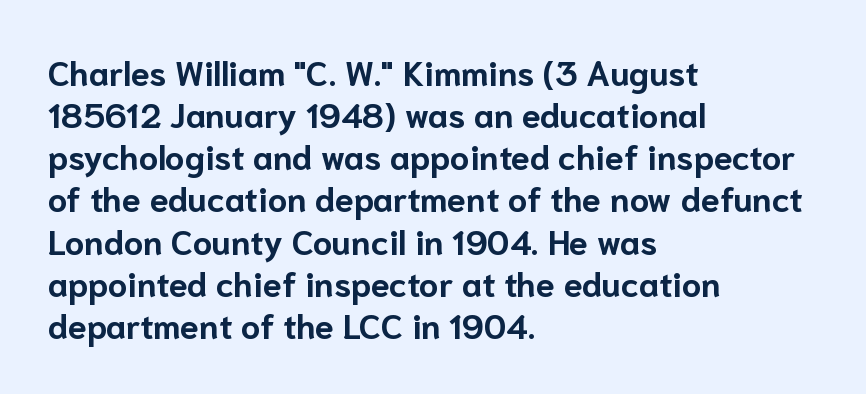
The passage is arranged the way most books set body copy — flush left. Inter-character spacing is left at the font's built-in metrics. Thick stems and heavy bowls — unmistakably bold. Are there feet on the stems? There aren't — it's a sans. Looks like regular typesetting: each glyph gets only the width it needs. Descenders are the only things crossing below the line.
